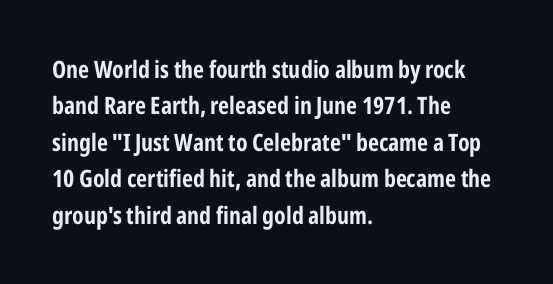
Q: Is the text italic (slanted)? A: No, it is upright.
Q: Is the text underlined? A: No.
Q: How is the paragraph aligned? A: Left-aligned.
Q: Is the spacing between letters normal or unusually wide? A: Normal.
Q: Is the spacing between lines tight, normal or loose? A: Normal.
